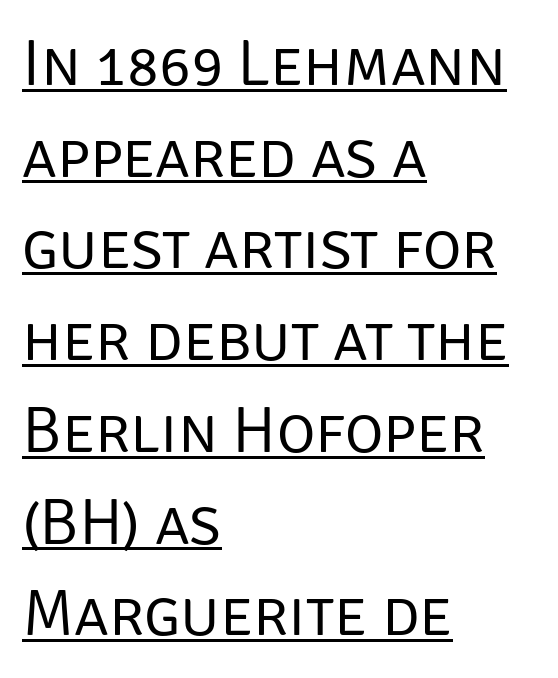
The letters carry no serifs — their stems end cleanly without finishing strokes. On a weight scale, this lands at 450 or below. The type sits square on the baseline with zero lean. What's the leading like? Ordinary, nothing unusual. Layout note: lines flush left. Does extra space separate the letters? No, they use regular spacing.
